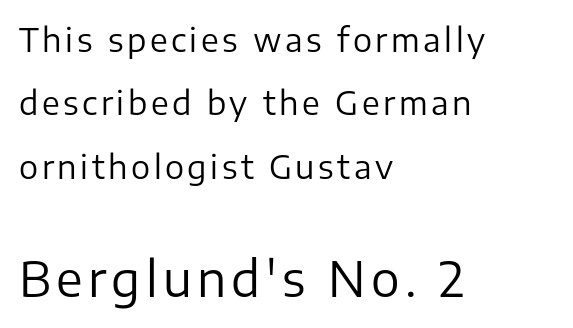
Line beginnings align vertically; line endings do not. This layout puts the modest block above and the oversized block below. Any mark beneath the type? The region is blank. Here the designer chose a conventional face with non-uniform glyph widths.
